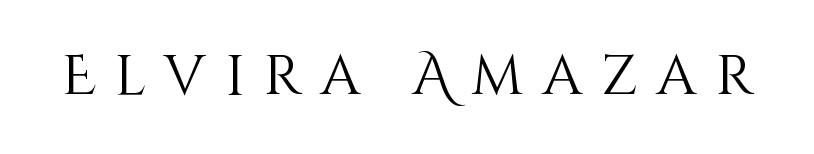
{"italic": "no", "bold": "no", "weight": "light", "width": "normal", "stroke_contrast": "medium", "x_height": "large", "monospaced": "no", "underline": "no", "letter_spacing": "wide", "letter_spacing_em": 0.34, "glyph_px": 56}
